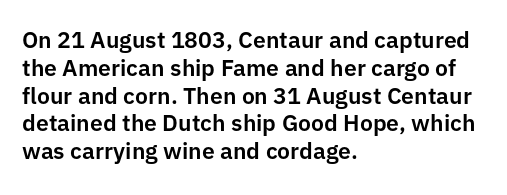
Q: Is the text italic (slanted)? A: No, it is upright.
Q: Is the text underlined? A: No.
Q: How is the paragraph aligned? A: Left-aligned.
Q: Is the spacing between letters normal or unusually wide? A: Normal.
